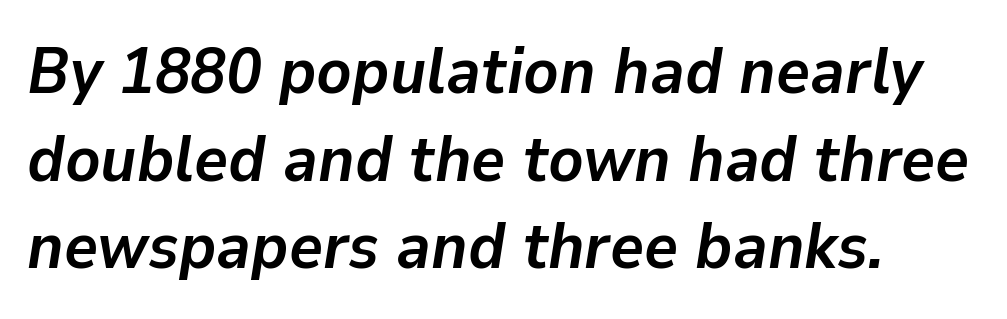
Q: Is the text bold? A: Yes.
Q: Is the text italic (slanted)? A: Yes, it leans right by about 9 degrees.
Q: Is the text underlined? A: No.
Q: How is the paragraph aligned? A: Left-aligned.
Q: Is the spacing between letters normal or unusually wide? A: Normal.
Q: Is the spacing between lines tight, normal or loose? A: Normal.
Q: Width (condensed, normal, or wide)? A: Normal.
Q: Stroke contrast? A: Low.
Q: x-height? A: Medium.
Q: Monospaced? A: No.
